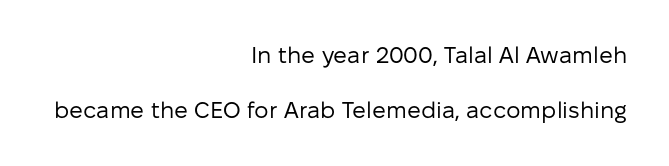
The image shows 23 px text type, upright; set right-aligned, loose line spacing (2.41x), normal letter spacing, not underlined.
